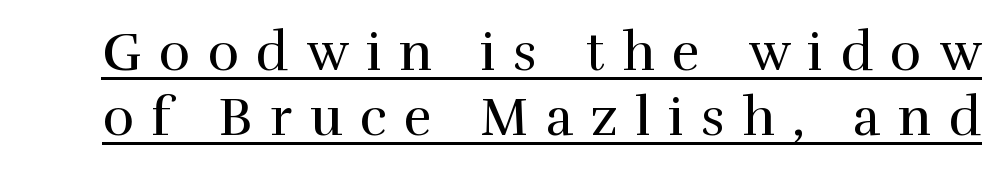
{"serif": "yes", "italic": "no", "bold": "no", "weight": "regular", "width": "normal", "stroke_contrast": "high", "x_height": "medium", "monospaced": "no", "underline": "yes", "line_spacing_ratio": 1.22, "letter_spacing": "wide", "letter_spacing_em": 0.33, "glyph_px": 53}
